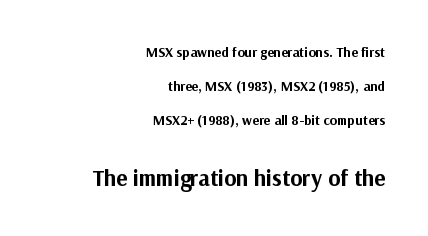
The image shows 23 px bold type, upright; set right-aligned, loose line spacing (2.42x), normal letter spacing, not underlined; the second (bottom) block is 1.64x larger.
